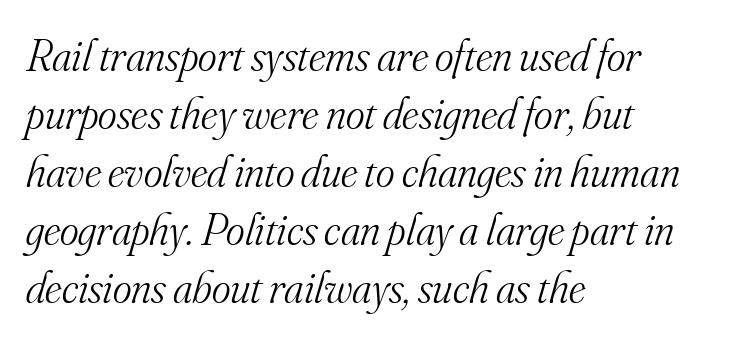
Q: Is the text bold? A: No.
Q: Is the text italic (slanted)? A: Yes, it leans right by about 16 degrees.
Q: Is the typeface a serif or a sans-serif typeface? A: Serif.
Q: Is the text underlined? A: No.
Q: How is the paragraph aligned? A: Left-aligned.
Q: Is the spacing between letters normal or unusually wide? A: Normal.
Q: Is the spacing between lines tight, normal or loose? A: Normal.
Q: Width (condensed, normal, or wide)? A: Normal.
Q: Stroke contrast? A: Medium.
Q: x-height? A: Small.
Q: Monospaced? A: No.
